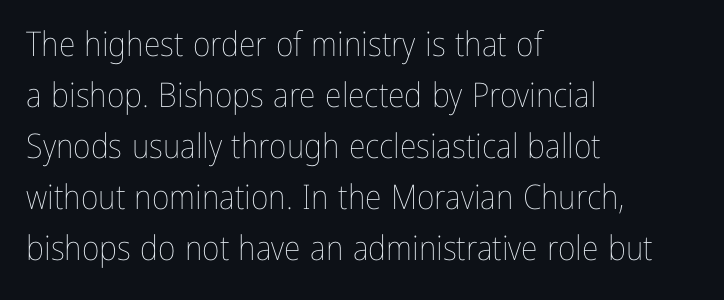
The image shows 34 px thin, condensed type, upright; set left-aligned, normal line spacing (1.5x), normal letter spacing, not underlined; low stroke contrast and a medium x-height.
